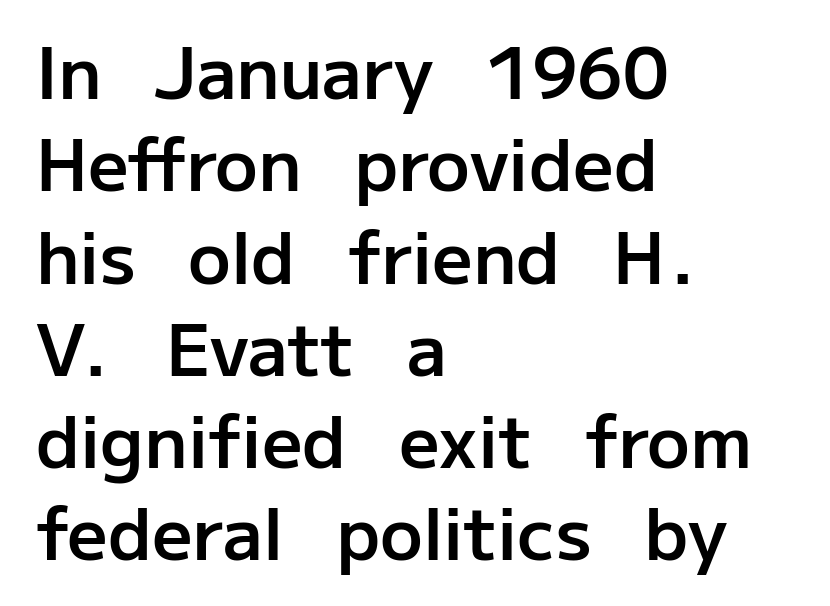
The image shows 71 px semibold sans-serif type, upright; set left-aligned, normal line spacing (1.3x), normal letter spacing, not underlined; low stroke contrast and a medium x-height.
